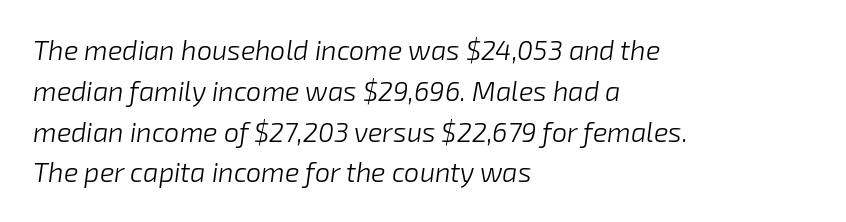
The image shows 27 px text type, italic (leaning right); set left-aligned, normal line spacing (1.51x), normal letter spacing, not underlined.
